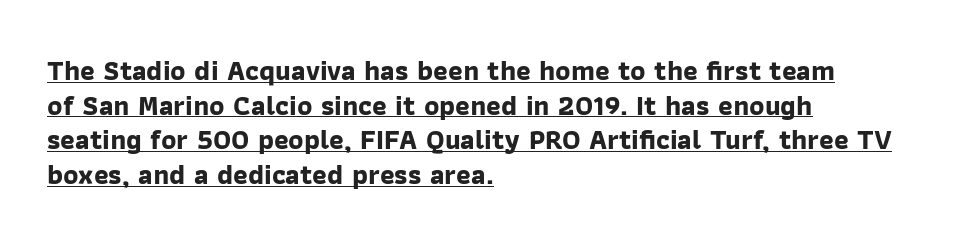
Every row of glyphs begins at an identical x-position on the left. Heavy, bold letterforms. Compared with typical body copy, the letter spacing here is the same. The passage shown is typed in a proportional face where columns would drift. The characters display no serif detailing; their extremities are plain. The string is rendered with underlining switched on.
